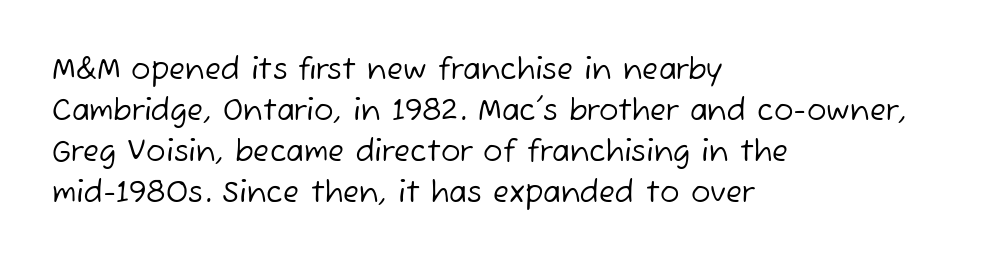
The image shows 29 px regular-weight sans-serif type; set left-aligned, normal line spacing (1.41x), normal letter spacing, not underlined; low stroke contrast and a medium x-height.
